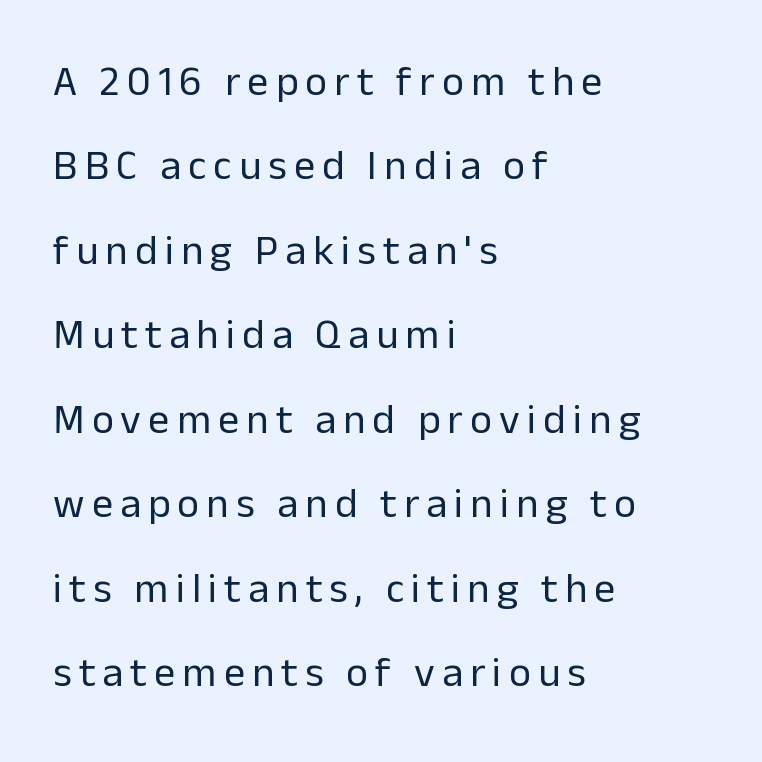
{"serif": "no", "italic": "no", "bold": "no", "weight": "regular", "width": "normal", "stroke_contrast": "low", "x_height": "medium", "monospaced": "no", "underline": "no", "align": "left", "line_spacing": "loose", "line_spacing_ratio": 2.01, "glyph_px": 42}
